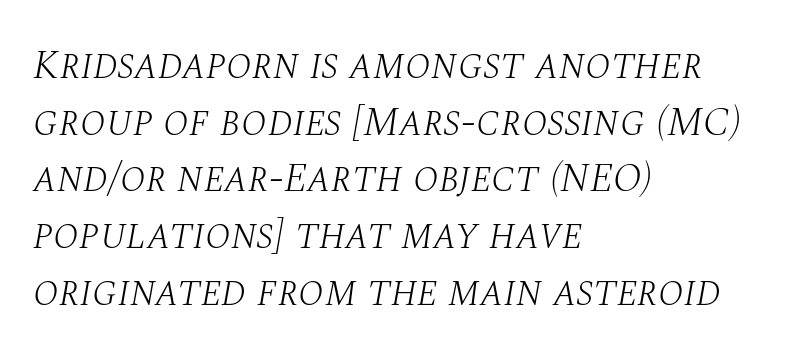
{"serif": "yes", "italic": "yes", "lean": "right", "slant_degrees": 10, "bold": "no", "weight": "light", "width": "normal", "stroke_contrast": "medium", "x_height": "large", "monospaced": "no", "underline": "no", "align": "left", "line_spacing": "normal", "line_spacing_ratio": 1.35, "letter_spacing": "normal", "letter_spacing_em": 0.0, "glyph_px": 42}
